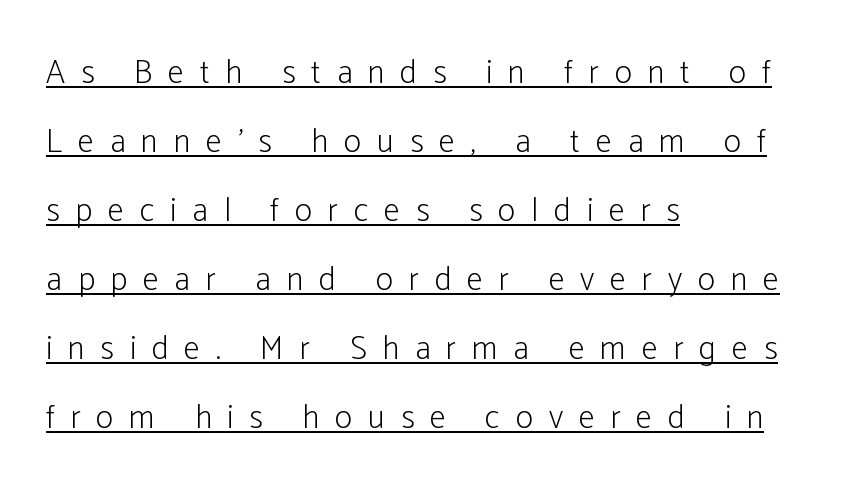
Q: Is the text bold? A: No.
Q: Is the text italic (slanted)? A: No, it is upright.
Q: Is the typeface a serif or a sans-serif typeface? A: Sans-serif.
Q: Is the text underlined? A: Yes.
Q: How is the paragraph aligned? A: Left-aligned.
Q: Is the spacing between letters normal or unusually wide? A: Unusually wide.
Q: Is the spacing between lines tight, normal or loose? A: Loose.
Q: Width (condensed, normal, or wide)? A: Condensed.
Q: Stroke contrast? A: Low.
Q: x-height? A: Medium.
Q: Monospaced? A: No.
